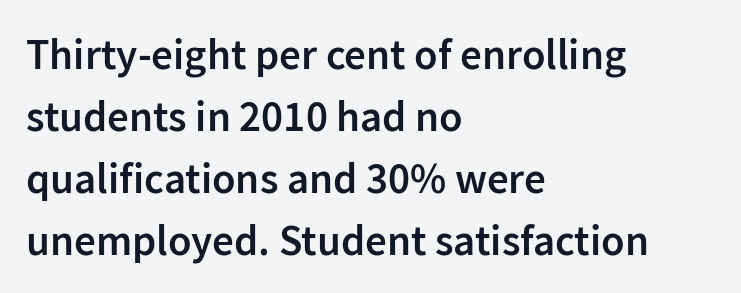
{"serif": "no", "italic": "no", "bold": "semi", "weight": "semibold", "width": "normal", "stroke_contrast": "low", "x_height": "medium", "monospaced": "no", "underline": "no", "align": "left", "line_spacing": "normal", "line_spacing_ratio": 1.44, "letter_spacing": "normal", "letter_spacing_em": 0.0, "glyph_px": 43}
